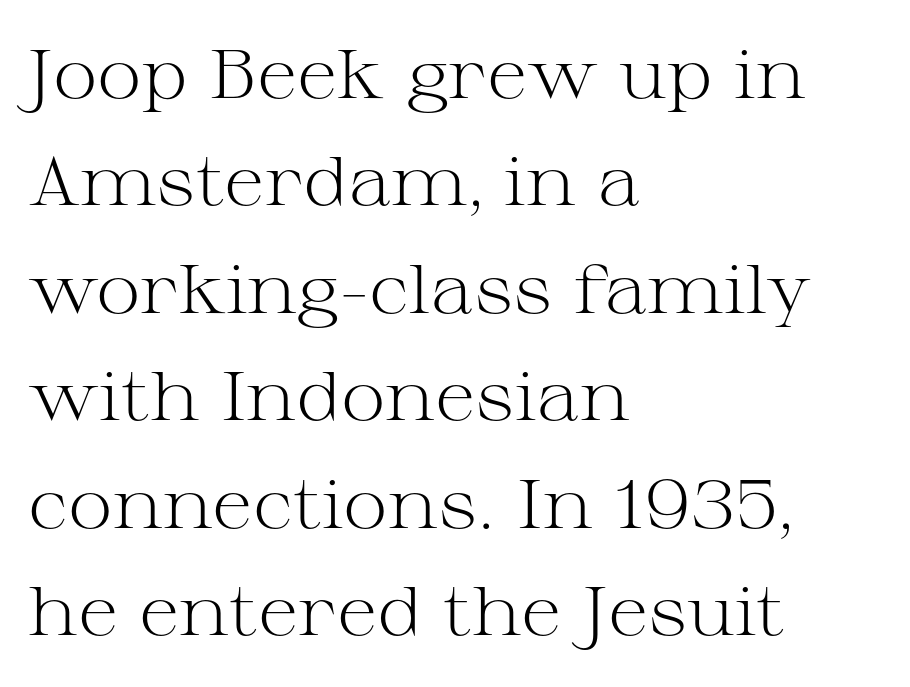
The rendering uses natural spacing where letterforms have individual widths. There is no visible air inserted between adjacent glyphs. In terms of posture, this sample is upright. Has an underline been added? It has not.
